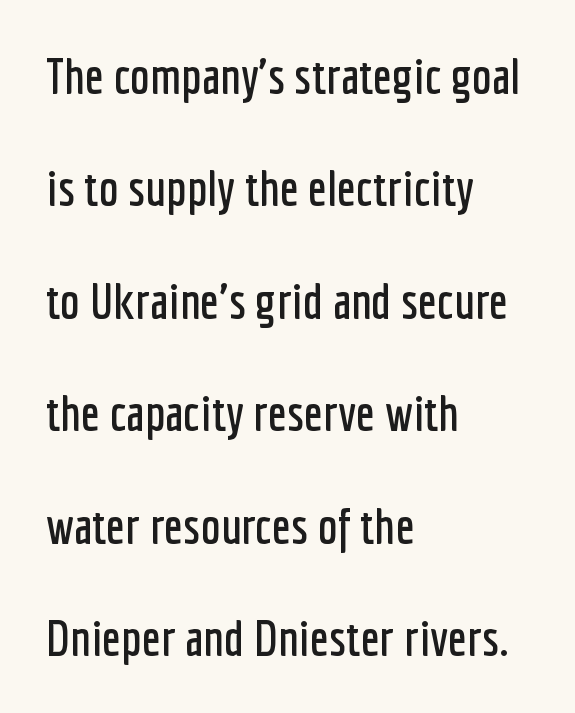
Q: Is the text italic (slanted)? A: No, it is upright.
Q: Is the typeface a serif or a sans-serif typeface? A: Sans-serif.
Q: Is the text underlined? A: No.
Q: How is the paragraph aligned? A: Left-aligned.
Q: Is the spacing between letters normal or unusually wide? A: Normal.
Q: Is the spacing between lines tight, normal or loose? A: Loose.
Q: Width (condensed, normal, or wide)? A: Condensed.
Q: Stroke contrast? A: Low.
Q: x-height? A: Medium.
Q: Monospaced? A: No.
